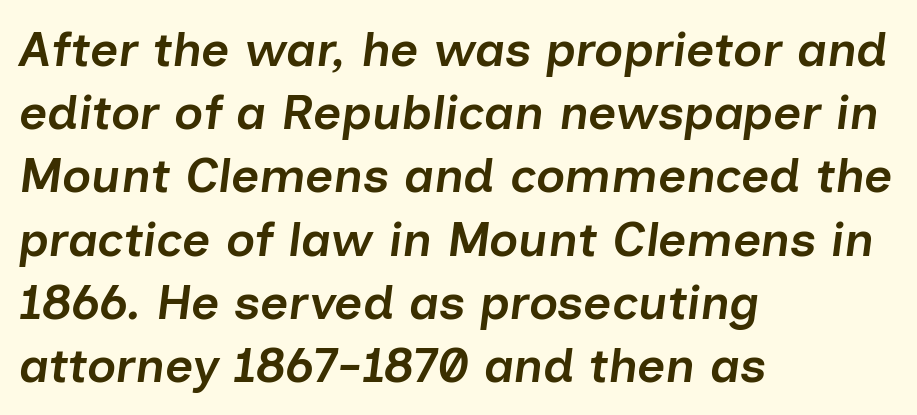
Q: Is the text bold? A: Semi-bold.
Q: Is the text italic (slanted)? A: Yes, it leans right by about 7 degrees.
Q: Is the text underlined? A: No.
Q: How is the paragraph aligned? A: Left-aligned.
Q: Is the spacing between letters normal or unusually wide? A: Normal.
Q: Is the spacing between lines tight, normal or loose? A: Normal.
Q: Width (condensed, normal, or wide)? A: Normal.
Q: Stroke contrast? A: Low.
Q: x-height? A: Medium.
Q: Monospaced? A: No.
